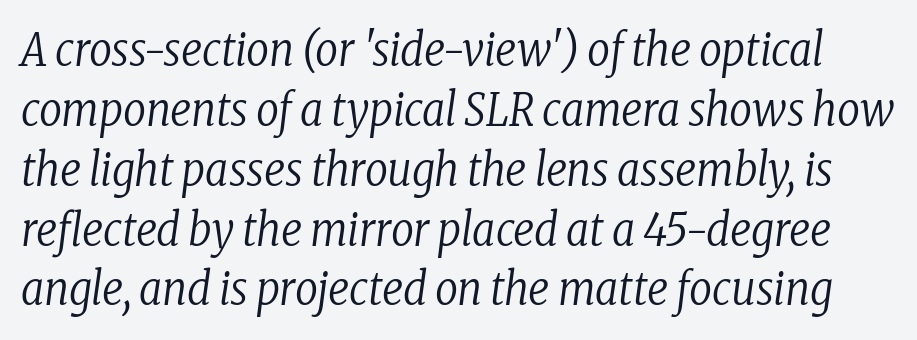
Between one letter and the next there's only the usual sliver of space. Nothing heavy about these letters — not bold at all. Regular leading. Decoration check: the copy has no underline. The letters carry serifs — small finishing strokes at the ends of their stems.
